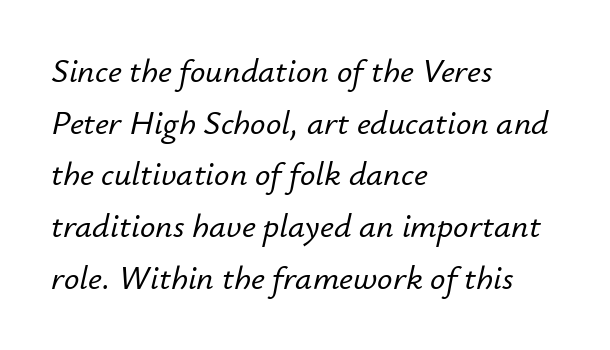
Is the letter spacing exaggerated? No — it looks like the ordinary default. Each row of text sits above clean, open space. The lettering tilts uniformly, giving the passage an italic look. The rendering anchors every line to the left-hand side. Line spacing here is normal. Think of a printed novel: that variable character pitch is what you see here.
